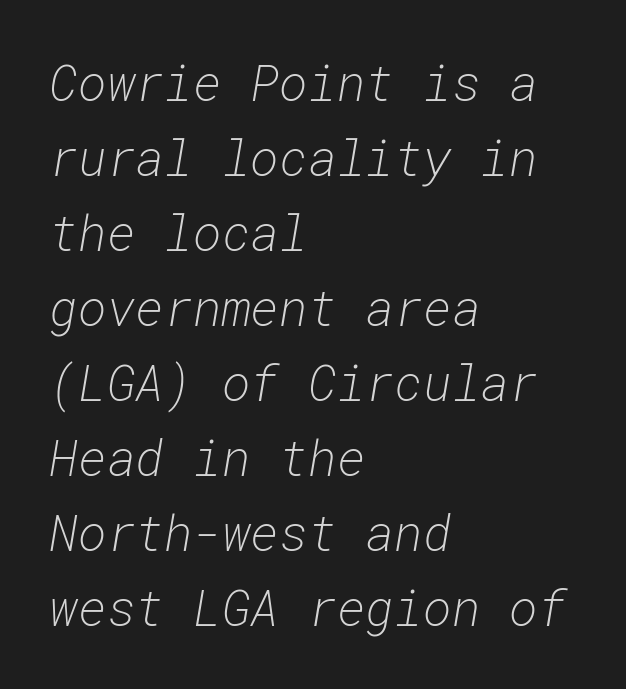
Q: Is the text bold? A: No.
Q: Is the text italic (slanted)? A: Yes, it leans right by about 10 degrees.
Q: Is the text underlined? A: No.
Q: How is the paragraph aligned? A: Left-aligned.
Q: Is the spacing between letters normal or unusually wide? A: Normal.
Q: Is the spacing between lines tight, normal or loose? A: Normal.
Q: Width (condensed, normal, or wide)? A: Normal.
Q: Stroke contrast? A: Low.
Q: x-height? A: Medium.
Q: Monospaced? A: Yes.
